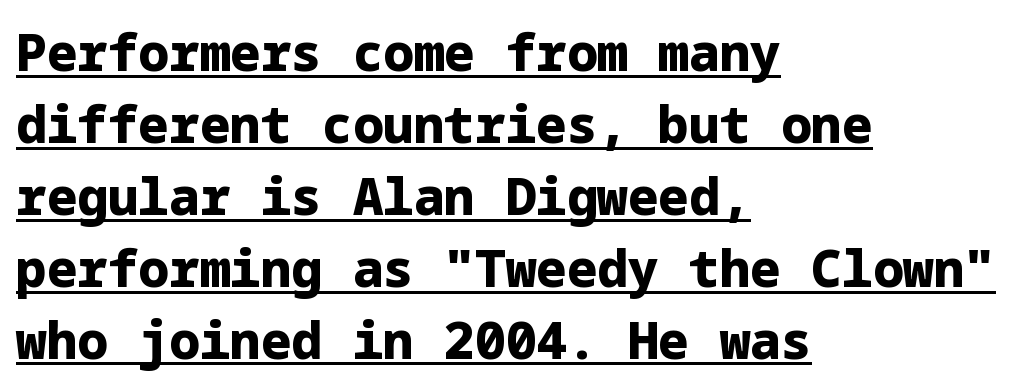
The image shows 51 px heavy sans-serif type, upright; set left-aligned, normal line spacing (1.41x), normal letter spacing, underlined; low stroke contrast and a medium x-height.
